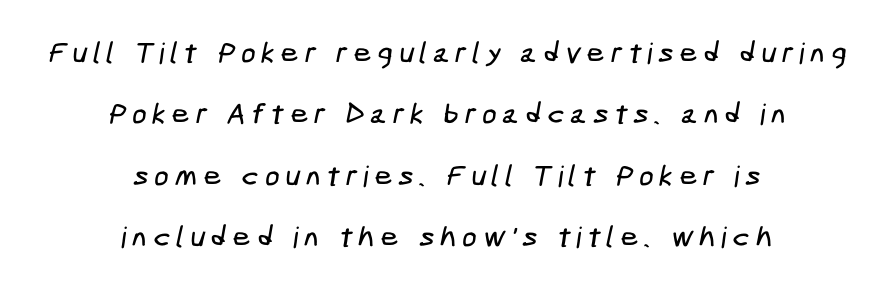
Q: Is the typeface a serif or a sans-serif typeface? A: Sans-serif.
Q: Is the text underlined? A: No.
Q: How is the paragraph aligned? A: Centered.
Q: Is the spacing between lines tight, normal or loose? A: Loose.
Q: Width (condensed, normal, or wide)? A: Condensed.
Q: Stroke contrast? A: Low.
Q: x-height? A: Medium.
